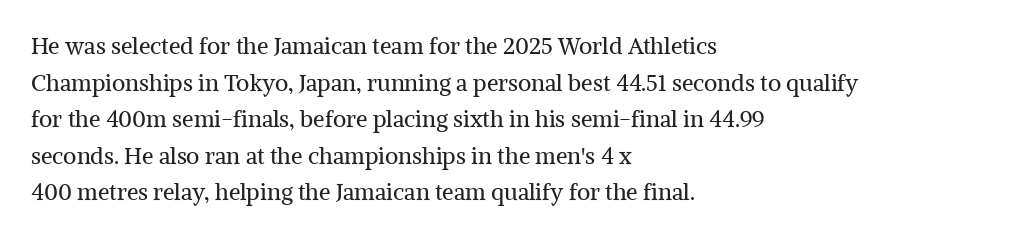
The image shows 23 px text type, upright; set left-aligned, normal line spacing (1.59x), normal letter spacing, not underlined.
